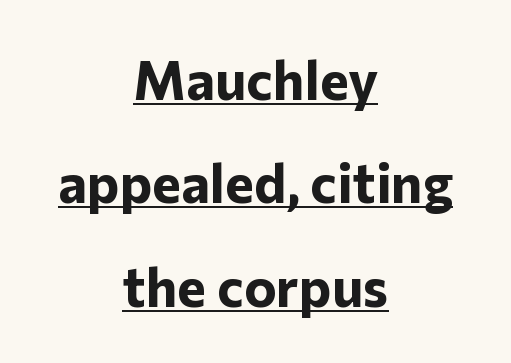
{"serif": "no", "italic": "no", "bold": "yes", "weight": "bold", "width": "normal", "stroke_contrast": "low", "x_height": "medium", "monospaced": "no", "underline": "yes", "align": "center", "line_spacing_ratio": 1.88, "letter_spacing": "normal", "letter_spacing_em": 0.0, "glyph_px": 55}
